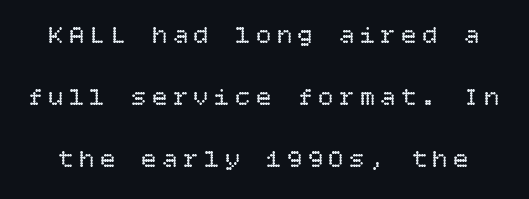
The image shows 26 px text type, upright; set loose line spacing (2.39x), unusually wide letter spacing (+0.2 em), not underlined.
